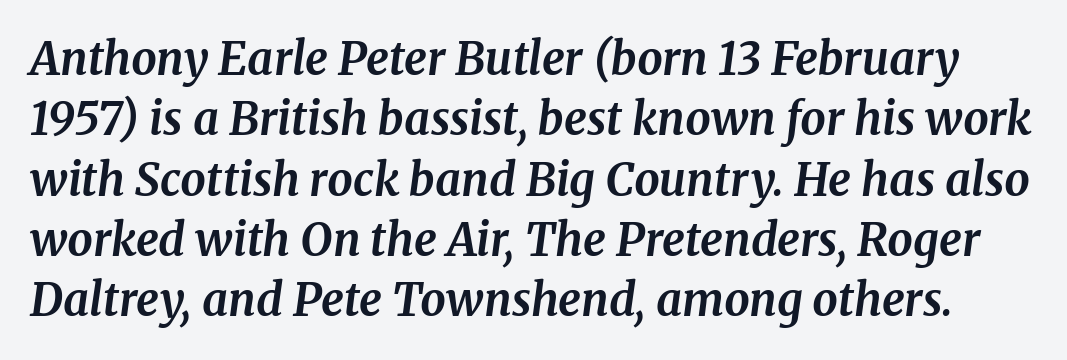
Q: Is the text bold? A: Yes.
Q: Is the text italic (slanted)? A: Yes, it leans right by about 8 degrees.
Q: Is the typeface a serif or a sans-serif typeface? A: Serif.
Q: Is the text underlined? A: No.
Q: Is the spacing between letters normal or unusually wide? A: Normal.
Q: Is the spacing between lines tight, normal or loose? A: Normal.
Q: Width (condensed, normal, or wide)? A: Normal.
Q: Stroke contrast? A: Medium.
Q: x-height? A: Medium.
Q: Monospaced? A: No.
